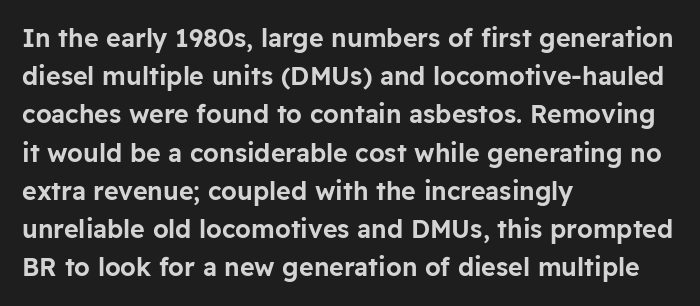
{"italic": "no", "underline": "no", "align": "left", "line_spacing": "normal", "line_spacing_ratio": 1.53, "letter_spacing": "normal", "letter_spacing_em": 0.0, "glyph_px": 25}
